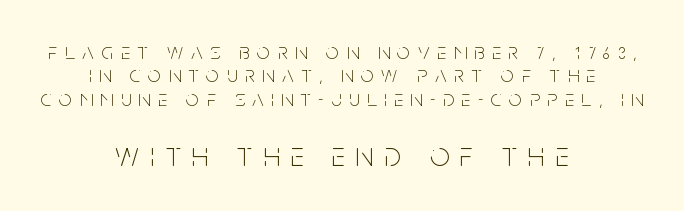
In terms of leading, this rendering errs on the cramped side. The passage shown begins with its smaller block and ends with its larger one. Grotesque or geometric, the face here clearly has no serifs. Words appear elongated and porous because spacing is wide.
